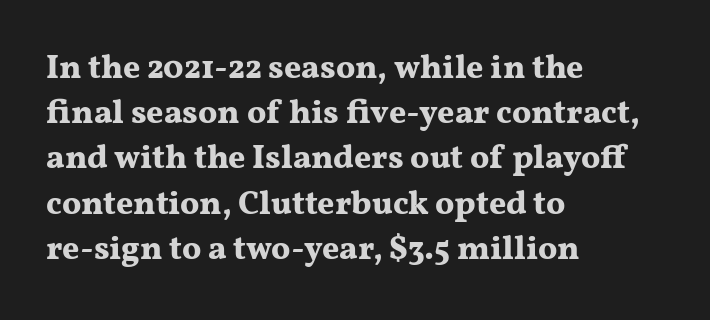
Q: Is the text bold? A: Yes.
Q: Is the text italic (slanted)? A: No, it is upright.
Q: Is the typeface a serif or a sans-serif typeface? A: Serif.
Q: Is the text underlined? A: No.
Q: How is the paragraph aligned? A: Left-aligned.
Q: Is the spacing between letters normal or unusually wide? A: Normal.
Q: Is the spacing between lines tight, normal or loose? A: Normal.
Q: Width (condensed, normal, or wide)? A: Wide.
Q: Stroke contrast? A: Medium.
Q: x-height? A: Medium.
Q: Monospaced? A: No.
